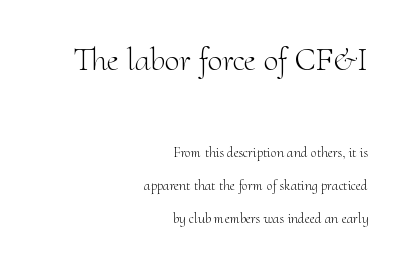
The image shows 33 px light serif type, upright; set right-aligned, loose line spacing (2.37x), normal letter spacing, not underlined; the first (top) block is 2.36x larger; medium stroke contrast and a small x-height.
